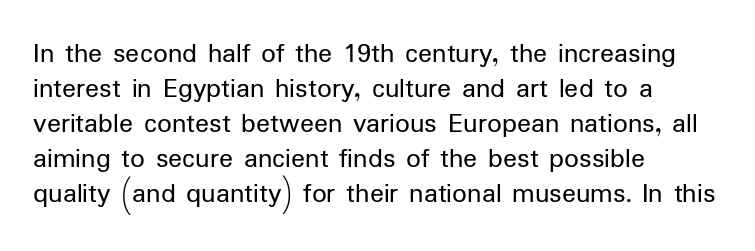
The image shows 29 px regular-weight sans-serif type, upright; set left-aligned, line spacing 1.21x, normal letter spacing, not underlined; low stroke contrast and a medium x-height.
